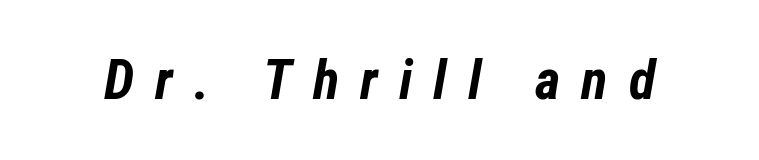
Q: Is the text bold? A: Yes.
Q: Is the text italic (slanted)? A: Yes, it leans right by about 12 degrees.
Q: Is the text underlined? A: No.
Q: Is the spacing between letters normal or unusually wide? A: Unusually wide.
Q: Width (condensed, normal, or wide)? A: Condensed.
Q: Stroke contrast? A: Low.
Q: x-height? A: Medium.
Q: Monospaced? A: No.
